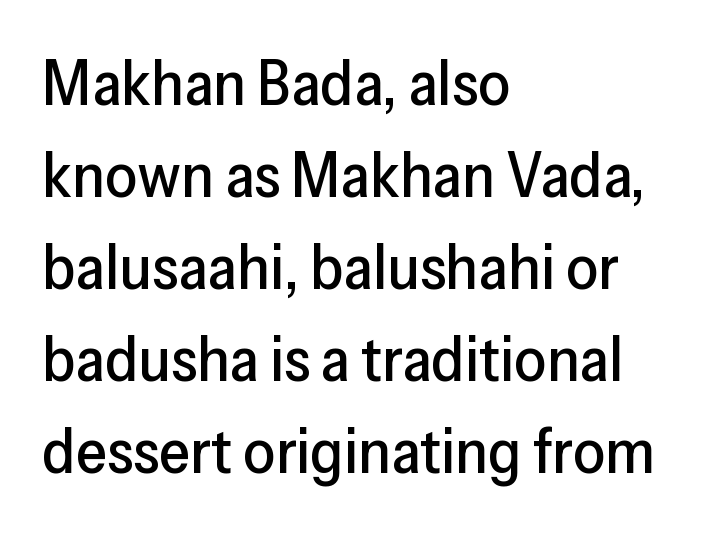
Q: Is the text italic (slanted)? A: No, it is upright.
Q: Is the typeface a serif or a sans-serif typeface? A: Sans-serif.
Q: Is the text underlined? A: No.
Q: How is the paragraph aligned? A: Left-aligned.
Q: Is the spacing between letters normal or unusually wide? A: Normal.
Q: Is the spacing between lines tight, normal or loose? A: Normal.
Q: Width (condensed, normal, or wide)? A: Normal.
Q: Stroke contrast? A: Low.
Q: x-height? A: Medium.
Q: Monospaced? A: No.
